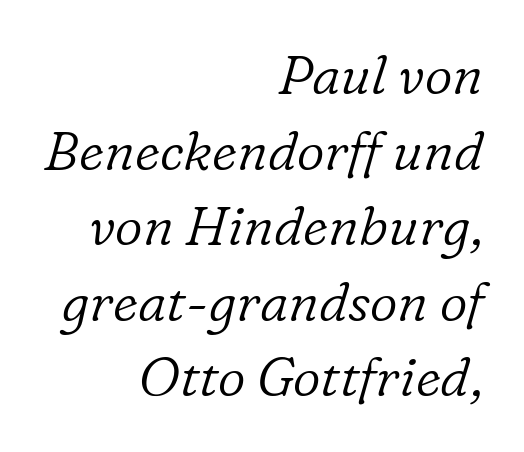
{"serif": "yes", "italic": "yes", "lean": "right", "slant_degrees": 16, "bold": "no", "weight": "light", "width": "normal", "stroke_contrast": "low", "x_height": "medium", "monospaced": "no", "underline": "no", "align": "right", "line_spacing": "normal", "line_spacing_ratio": 1.4, "letter_spacing": "normal", "letter_spacing_em": 0.0, "glyph_px": 54}
